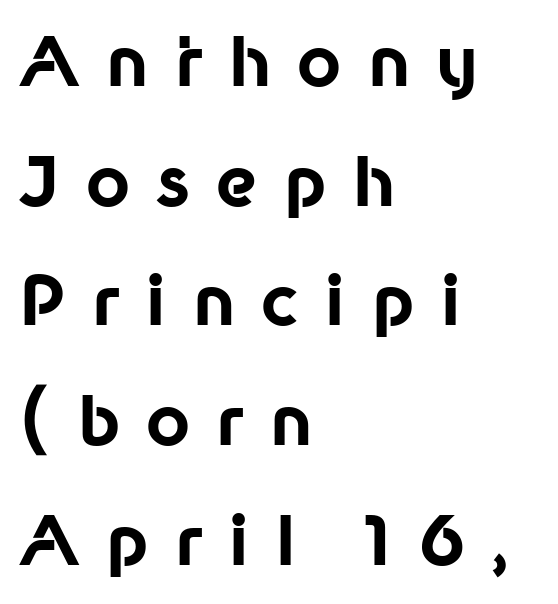
{"serif": "no", "italic": "no", "bold": "yes", "weight": "bold", "width": "normal", "stroke_contrast": "low", "x_height": "medium", "monospaced": "no", "underline": "no", "align": "left", "line_spacing_ratio": 1.76, "letter_spacing": "wide", "letter_spacing_em": 0.38, "glyph_px": 68}
